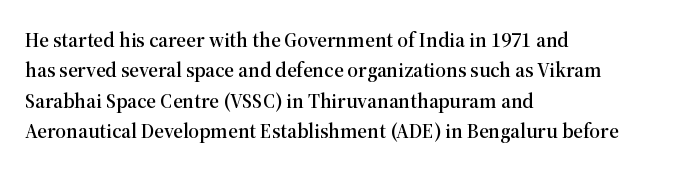
A bare baseline throughout the passage. This rendering uses left alignment, leaving the right contour irregular. Vertical strokes here are truly vertical. Glyph-to-glyph distance matches everyday printed text. If you measured baseline to baseline, you'd find a middling distance.
